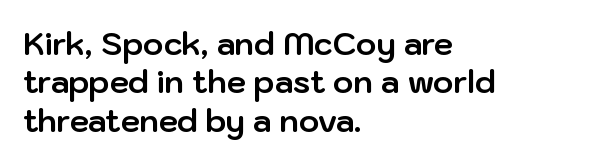
The image shows 31 px bold sans-serif type, upright; set left-aligned, line spacing 1.24x, normal letter spacing, not underlined; low stroke contrast and a medium x-height.
